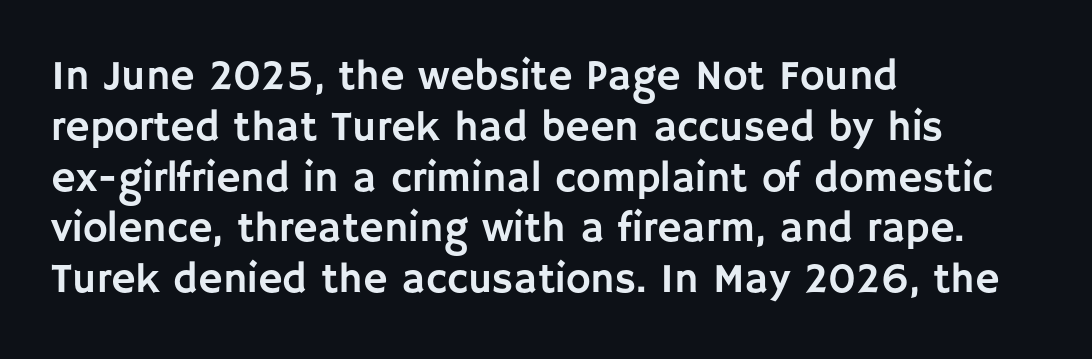
Q: Is the text italic (slanted)? A: No, it is upright.
Q: Is the typeface a serif or a sans-serif typeface? A: Sans-serif.
Q: Is the text underlined? A: No.
Q: How is the paragraph aligned? A: Left-aligned.
Q: Is the spacing between letters normal or unusually wide? A: Normal.
Q: Width (condensed, normal, or wide)? A: Normal.
Q: Stroke contrast? A: Low.
Q: x-height? A: Large.
Q: Monospaced? A: No.
